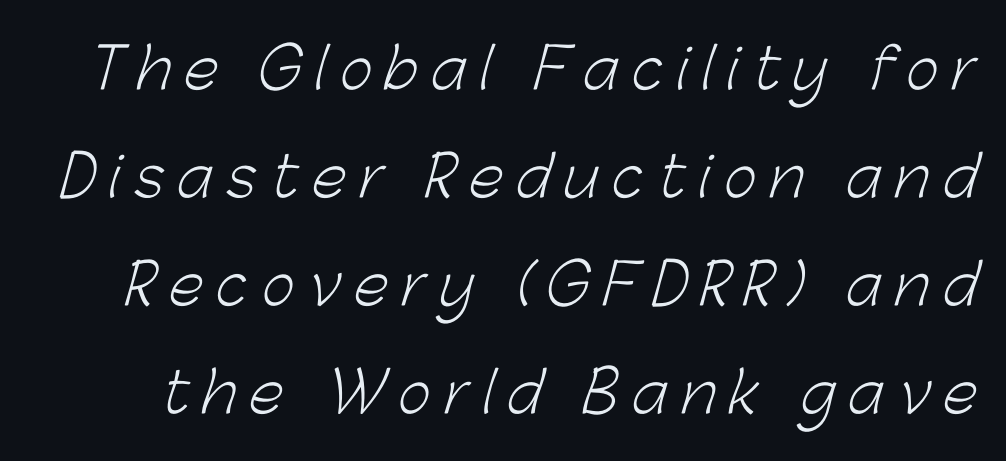
Bare-footed words on every line. The passage shown stacks its lines with a broad gap. The face used here is proportionally spaced, like ordinary book or web type. Letters have the restrained weight of plain body copy at most.
